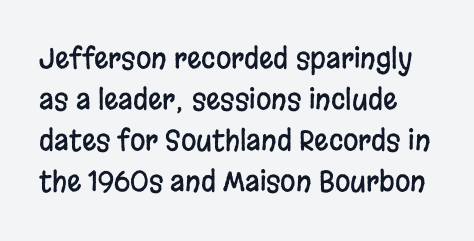
The image shows 28 px condensed sans-serif type, upright; set normal line spacing (1.47x), normal letter spacing, not underlined; low stroke contrast and a large x-height.
